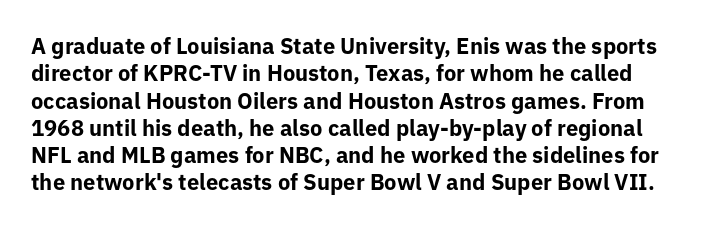
Q: Is the text bold? A: Yes.
Q: Is the text italic (slanted)? A: No, it is upright.
Q: Is the text underlined? A: No.
Q: Is the spacing between letters normal or unusually wide? A: Normal.
